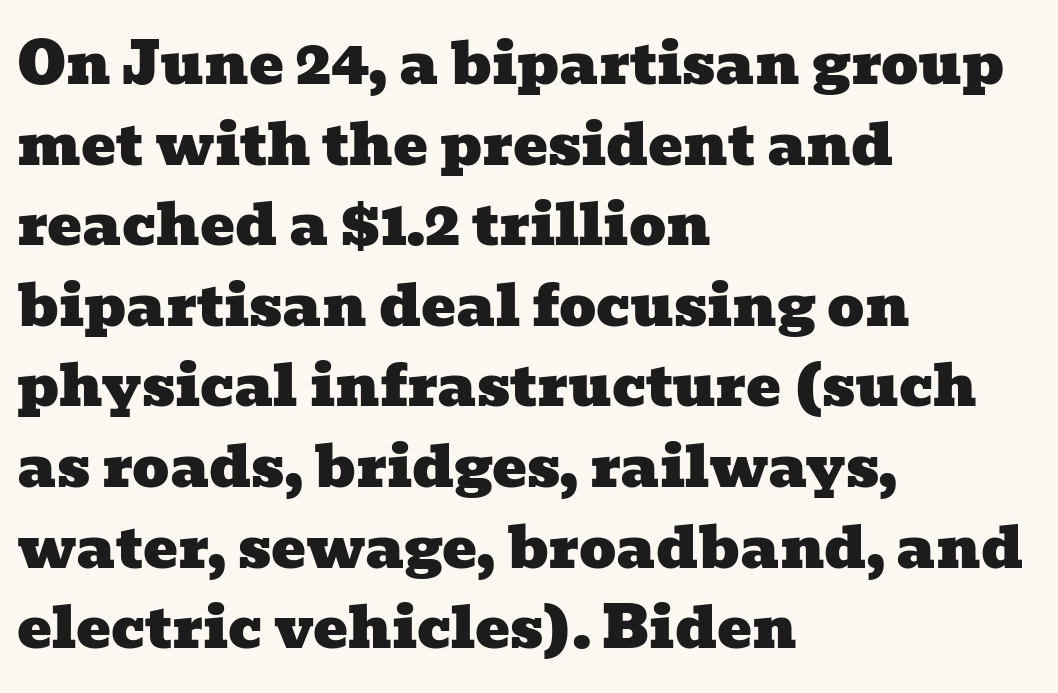
{"serif": "yes", "width": "wide", "stroke_contrast": "low", "x_height": "medium", "monospaced": "no", "underline": "no", "align": "left", "line_spacing": "normal", "line_spacing_ratio": 1.39, "letter_spacing": "normal", "letter_spacing_em": 0.0, "glyph_px": 58}
